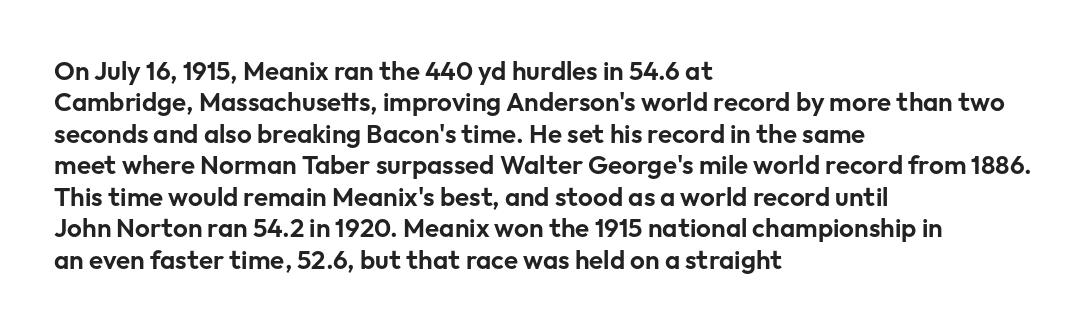
Q: Is the text italic (slanted)? A: No, it is upright.
Q: Is the text underlined? A: No.
Q: How is the paragraph aligned? A: Left-aligned.
Q: Is the spacing between letters normal or unusually wide? A: Normal.
